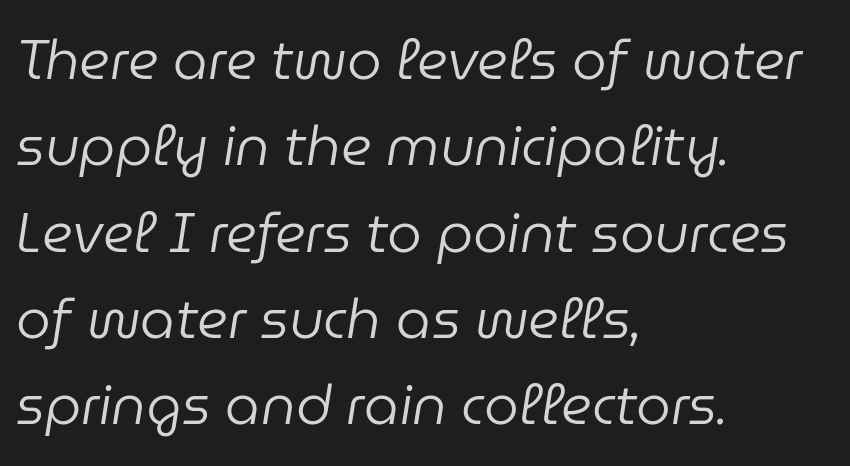
Q: Is the text bold? A: No.
Q: Is the text italic (slanted)? A: Yes, it leans right by about 9 degrees.
Q: Is the text underlined? A: No.
Q: How is the paragraph aligned? A: Left-aligned.
Q: Is the spacing between letters normal or unusually wide? A: Normal.
Q: Is the spacing between lines tight, normal or loose? A: Normal.
Q: Width (condensed, normal, or wide)? A: Normal.
Q: Stroke contrast? A: Low.
Q: x-height? A: Medium.
Q: Monospaced? A: No.
